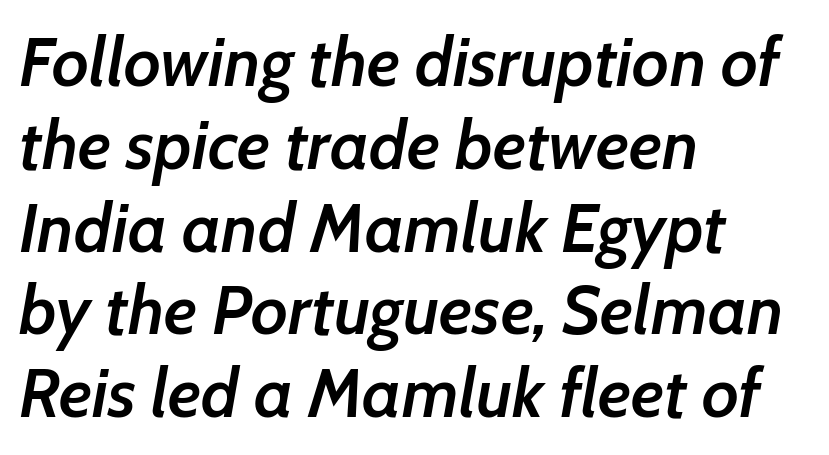
{"italic": "yes", "lean": "right", "slant_degrees": 7, "bold": "semi", "weight": "semibold", "width": "normal", "stroke_contrast": "low", "x_height": "medium", "monospaced": "no", "underline": "no", "align": "left", "line_spacing_ratio": 1.2, "letter_spacing": "normal", "letter_spacing_em": 0.0, "glyph_px": 69}
